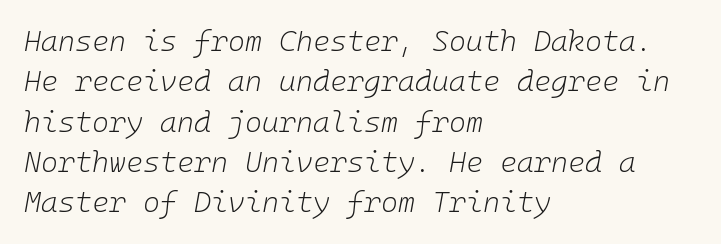
{"italic": "yes", "lean": "right", "slant_degrees": 10, "bold": "no", "weight": "light", "width": "normal", "stroke_contrast": "low", "x_height": "medium", "underline": "no", "align": "left", "line_spacing": "normal", "line_spacing_ratio": 1.39, "letter_spacing": "normal", "letter_spacing_em": 0.0, "glyph_px": 29}
